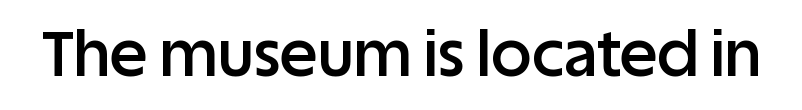
The image shows 63 px semibold sans-serif type, upright; set normal letter spacing, not underlined; low stroke contrast and a large x-height.
